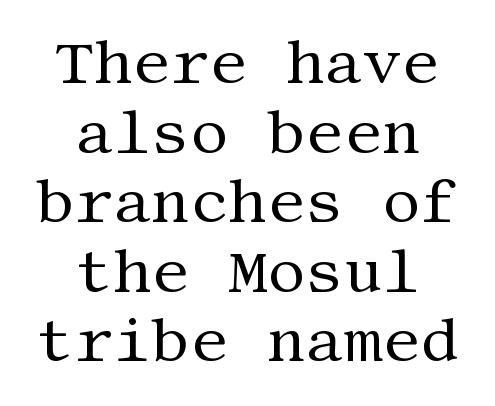
Q: Is the text bold? A: No.
Q: Is the text italic (slanted)? A: No, it is upright.
Q: Is the typeface a serif or a sans-serif typeface? A: Serif.
Q: Is the text underlined? A: No.
Q: How is the paragraph aligned? A: Centered.
Q: Is the spacing between letters normal or unusually wide? A: Normal.
Q: Width (condensed, normal, or wide)? A: Normal.
Q: Stroke contrast? A: Medium.
Q: x-height? A: Large.
